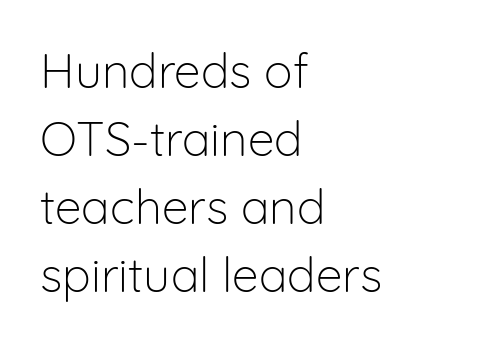
The passage is arranged the way most books set body copy — flush left. Decoration check: the copy has no underline. The axis of the letterforms is exactly vertical. The characters are drawn with everyday or finer stroke widths. The designer went with a sans here, leaving each stem footless.
